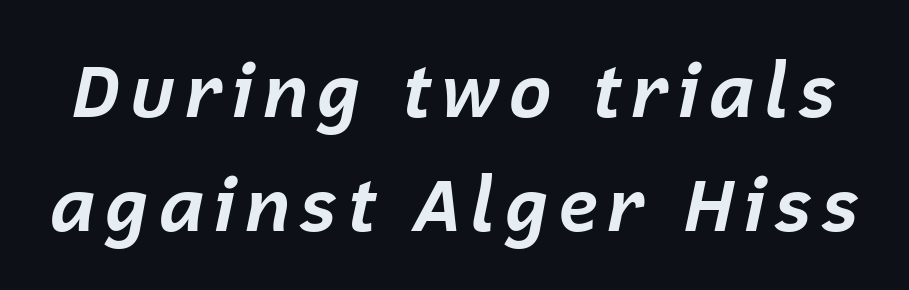
The image shows 74 px bold type, italic (leaning right); set normal line spacing (1.54x), not underlined; low stroke contrast and a medium x-height.
